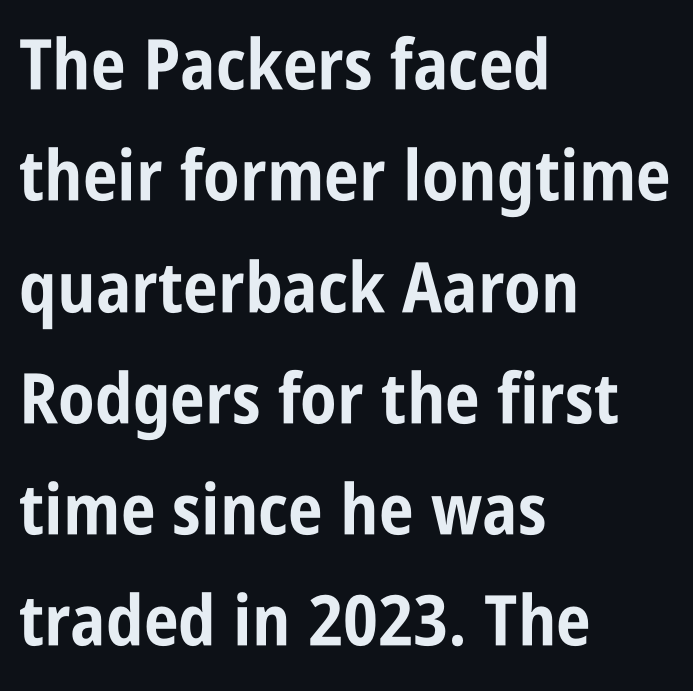
The image shows 70 px bold, condensed sans-serif type, upright; set left-aligned, normal line spacing (1.59x), normal letter spacing, not underlined; low stroke contrast and a large x-height.
